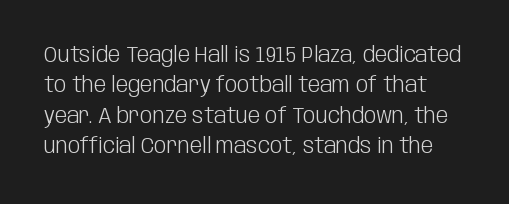
Unlike italic type, these characters show no tilt at all. The passage shown stacks its lines at a standard gap. Weight: not bold — regular or lighter. The gap between lines stays unmarked.
